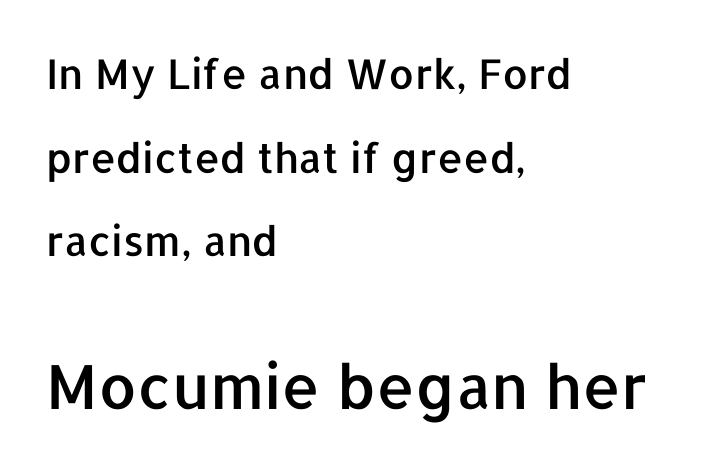
Q: Is the text italic (slanted)? A: No, it is upright.
Q: Is the typeface a serif or a sans-serif typeface? A: Sans-serif.
Q: Is the text underlined? A: No.
Q: How is the paragraph aligned? A: Left-aligned.
Q: Is the spacing between letters normal or unusually wide? A: Normal.
Q: Is the spacing between lines tight, normal or loose? A: Loose.
Q: Which block of text is set in a larger size, the first (top) or the second (bottom)? A: The second (bottom) one.
Q: Width (condensed, normal, or wide)? A: Normal.
Q: Stroke contrast? A: Low.
Q: x-height? A: Medium.
Q: Monospaced? A: No.
